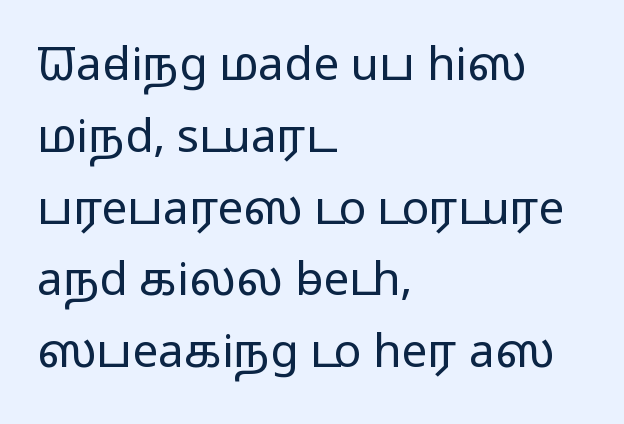
Q: Is the text bold? A: No.
Q: Is the text italic (slanted)? A: No, it is upright.
Q: Is the typeface a serif or a sans-serif typeface? A: Sans-serif.
Q: Is the text underlined? A: No.
Q: How is the paragraph aligned? A: Left-aligned.
Q: Is the spacing between letters normal or unusually wide? A: Normal.
Q: Is the spacing between lines tight, normal or loose? A: Normal.
Q: Width (condensed, normal, or wide)? A: Wide.
Q: Stroke contrast? A: Low.
Q: x-height? A: Medium.
Q: Monospaced? A: No.
